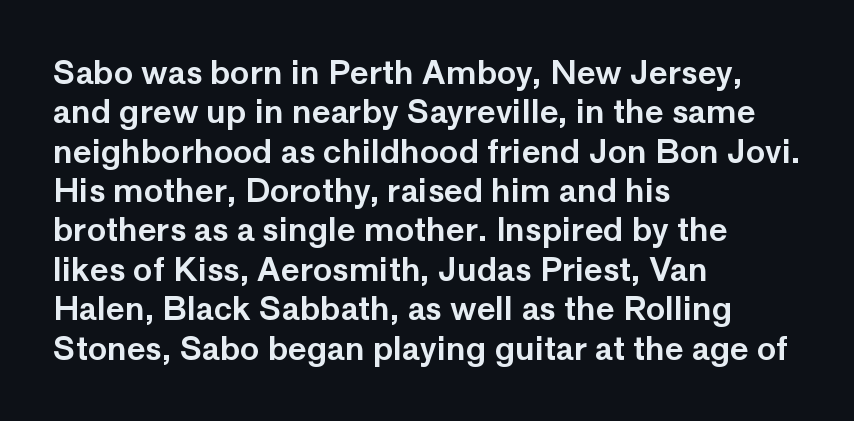
The image shows 32 px sans-serif type, upright; set left-aligned, line spacing 1.23x, normal letter spacing, not underlined; low stroke contrast and a medium x-height.
